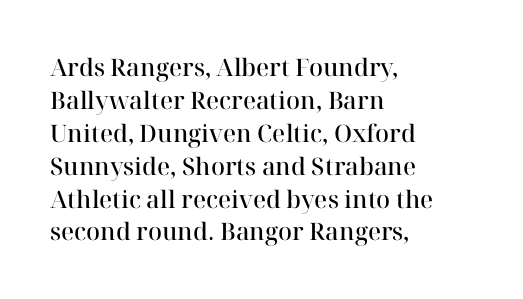
The image shows 24 px text type, upright; set left-aligned, normal line spacing (1.37x), normal letter spacing, not underlined.
